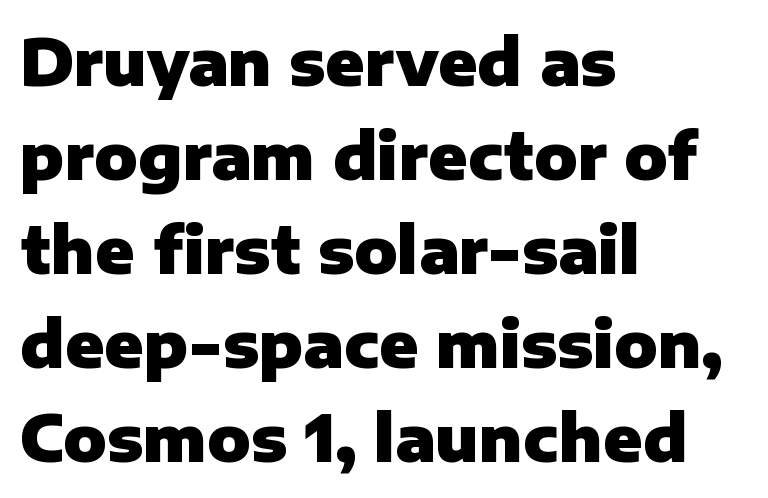
The image shows 64 px heavy sans-serif type, upright; set left-aligned, normal line spacing (1.47x), normal letter spacing, not underlined; low stroke contrast and a medium x-height.
